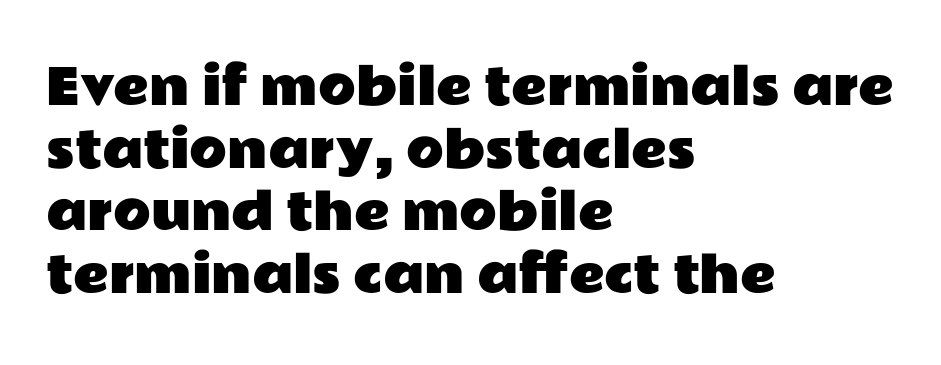
{"serif": "no", "italic": "no", "width": "wide", "stroke_contrast": "low", "x_height": "medium", "monospaced": "no", "underline": "no", "align": "left", "line_spacing": "normal", "line_spacing_ratio": 1.28, "letter_spacing": "normal", "letter_spacing_em": 0.0, "glyph_px": 49}
